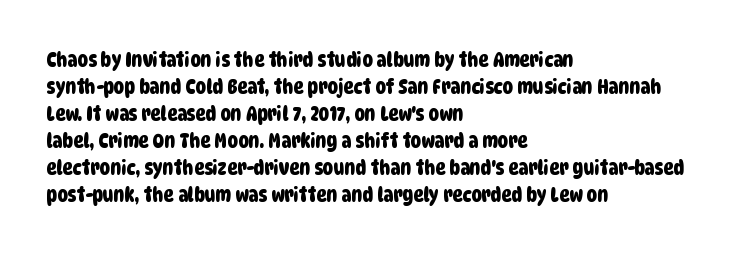
Q: Is the text underlined? A: No.
Q: How is the paragraph aligned? A: Left-aligned.
Q: Is the spacing between letters normal or unusually wide? A: Normal.
Q: Is the spacing between lines tight, normal or loose? A: Normal.
